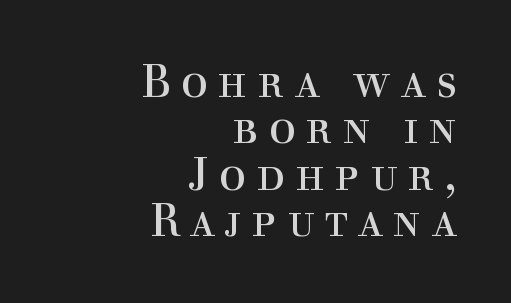
{"serif": "yes", "italic": "no", "bold": "no", "weight": "regular", "width": "normal", "x_height": "medium", "monospaced": "no", "underline": "no", "align": "right", "line_spacing": "tight", "line_spacing_ratio": 1.03, "letter_spacing": "wide", "letter_spacing_em": 0.22, "glyph_px": 45}
